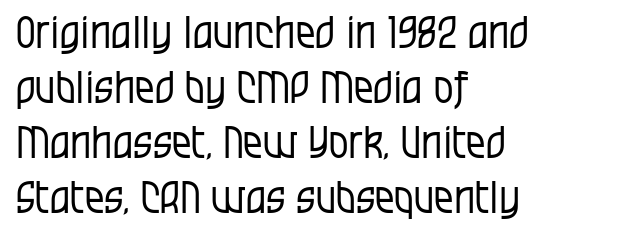
Q: Is the text bold? A: No.
Q: Is the text italic (slanted)? A: No, it is upright.
Q: Is the typeface a serif or a sans-serif typeface? A: Sans-serif.
Q: Is the text underlined? A: No.
Q: How is the paragraph aligned? A: Left-aligned.
Q: Is the spacing between letters normal or unusually wide? A: Normal.
Q: Is the spacing between lines tight, normal or loose? A: Normal.
Q: Width (condensed, normal, or wide)? A: Condensed.
Q: Stroke contrast? A: Low.
Q: x-height? A: Large.
Q: Monospaced? A: No.
